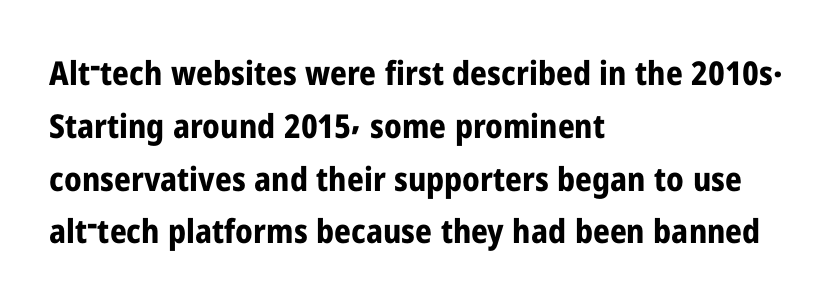
Q: Is the text bold? A: Yes.
Q: Is the text italic (slanted)? A: No, it is upright.
Q: Is the typeface a serif or a sans-serif typeface? A: Sans-serif.
Q: Is the text underlined? A: No.
Q: How is the paragraph aligned? A: Left-aligned.
Q: Is the spacing between letters normal or unusually wide? A: Normal.
Q: Is the spacing between lines tight, normal or loose? A: Normal.
Q: Width (condensed, normal, or wide)? A: Condensed.
Q: Stroke contrast? A: Low.
Q: x-height? A: Medium.
Q: Monospaced? A: No.
